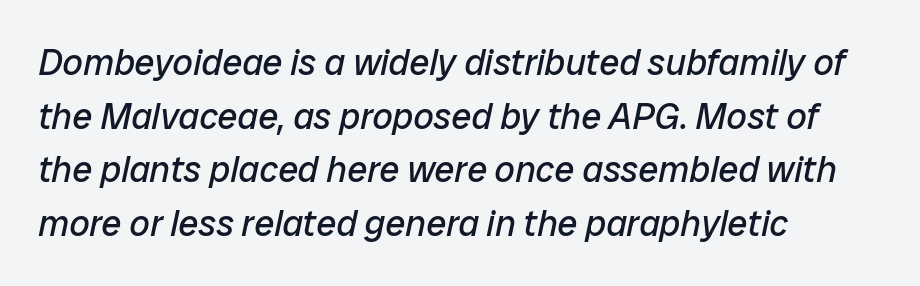
{"italic": "yes", "lean": "right", "slant_degrees": 12, "bold": "no", "weight": "regular", "width": "normal", "stroke_contrast": "low", "x_height": "medium", "monospaced": "no", "underline": "no", "align": "left", "line_spacing": "normal", "line_spacing_ratio": 1.49, "letter_spacing": "normal", "letter_spacing_em": 0.0, "glyph_px": 36}
